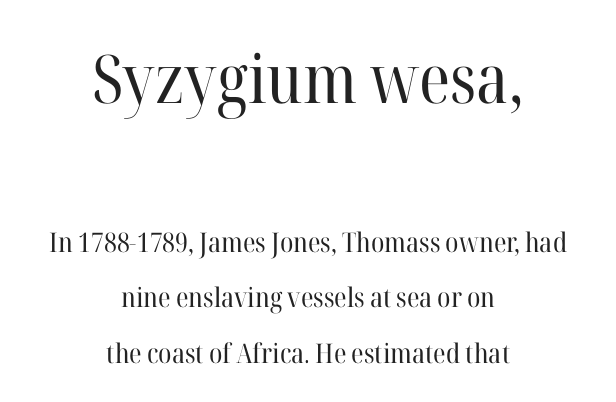
The typography opts for an upright posture over an oblique one. In terms of letterform style, serifs are clearly present. The rag falls on both sides of this text block equally. The tracking reads as untouched default to a designer's eye. Do the characters align in a grid? No, the font is proportional.
